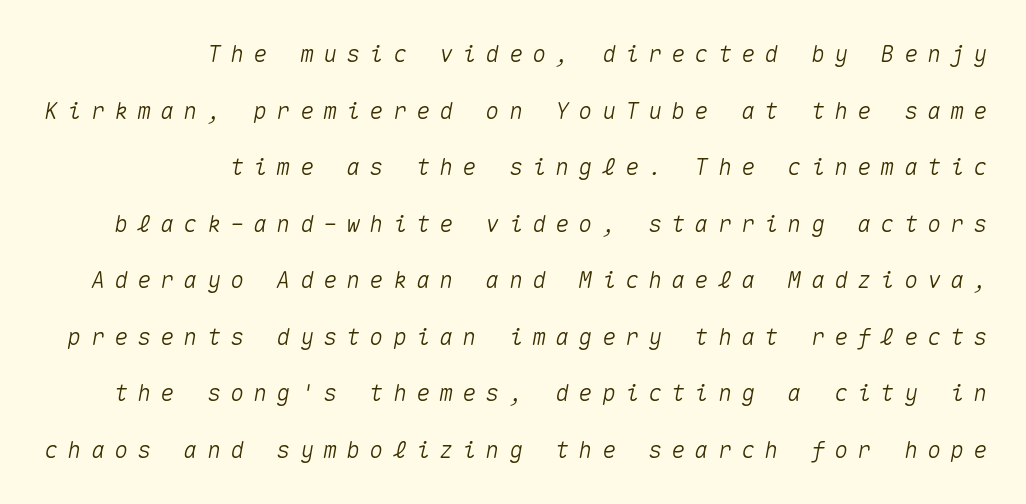
{"italic": "yes", "lean": "right", "slant_degrees": 10, "underline": "no", "align": "right", "line_spacing": "loose", "line_spacing_ratio": 2.46, "letter_spacing": "wide", "letter_spacing_em": 0.41, "glyph_px": 23}
